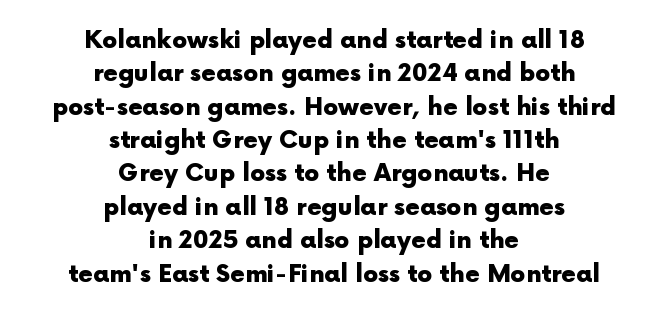
Interline gaps are of average width in this sample. The gaps between neighbouring characters are ordinary and unremarkable. Leftover space on each line is divided equally before and after the words. The characters look thick and weighty, a clear bold. Glance below the letters and you will spot only blank space. The typography opts for an upright posture over an oblique one.
